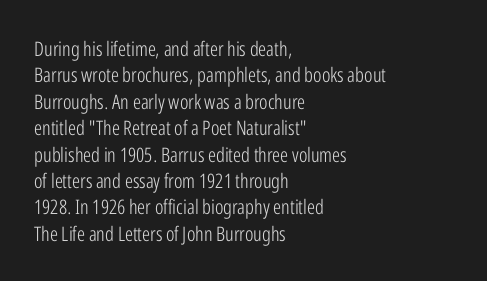
Q: Is the text bold? A: No.
Q: Is the text italic (slanted)? A: No, it is upright.
Q: Is the text underlined? A: No.
Q: How is the paragraph aligned? A: Left-aligned.
Q: Is the spacing between letters normal or unusually wide? A: Normal.
Q: Is the spacing between lines tight, normal or loose? A: Normal.
